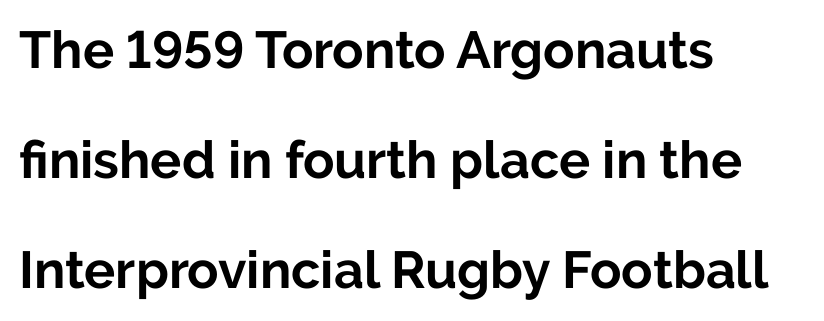
In CSS terms this would be text-align: left. Typographically, this falls in the sans-serif category. Unmarked baselines from the first word to the last. Looks like regular typesetting: each glyph gets only the width it needs. How would I describe the line gaps? Wide and relaxed. How heavy is the stroke? Heavy — this is a bold.
